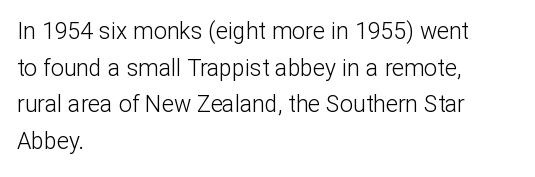
Q: Is the text bold? A: No.
Q: Is the text italic (slanted)? A: No, it is upright.
Q: Is the text underlined? A: No.
Q: How is the paragraph aligned? A: Left-aligned.
Q: Is the spacing between letters normal or unusually wide? A: Normal.
Q: Is the spacing between lines tight, normal or loose? A: Normal.
